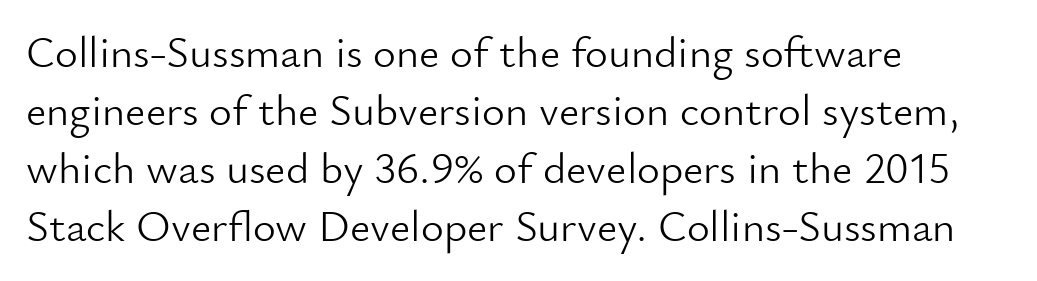
{"serif": "no", "italic": "no", "bold": "no", "weight": "light", "width": "normal", "stroke_contrast": "low", "x_height": "small", "monospaced": "no", "underline": "no", "align": "left", "line_spacing": "normal", "line_spacing_ratio": 1.32, "letter_spacing": "normal", "letter_spacing_em": 0.0, "glyph_px": 44}
